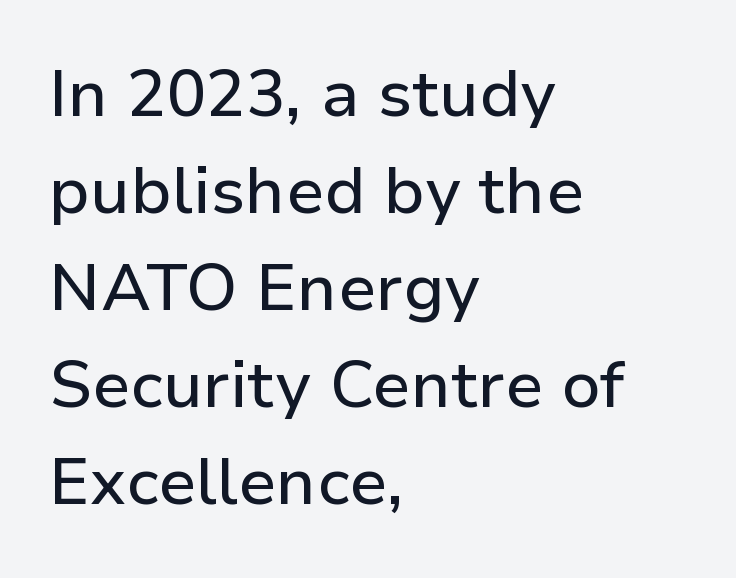
{"serif": "no", "italic": "no", "width": "normal", "stroke_contrast": "low", "x_height": "medium", "monospaced": "no", "underline": "no", "align": "left", "line_spacing": "normal", "line_spacing_ratio": 1.47, "letter_spacing": "normal", "letter_spacing_em": 0.0, "glyph_px": 66}
